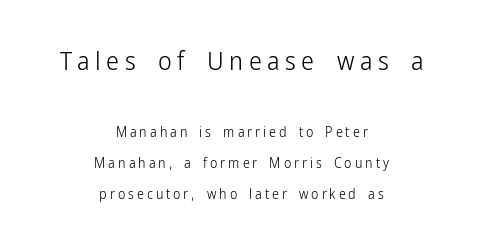
The image shows 26 px text type, upright; set centered, loose line spacing (2.22x), unusually wide letter spacing (+0.21 em), not underlined; the first (top) block is 1.86x larger.
